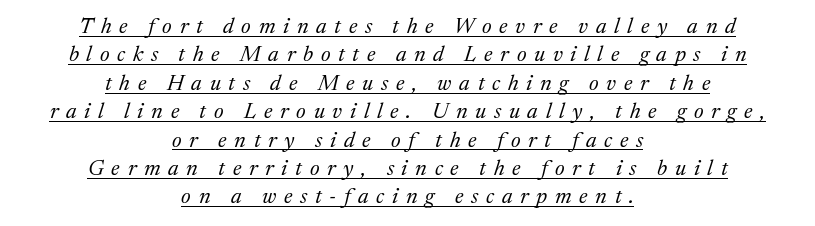
The image shows 22 px text type, italic (leaning right); set centered, normal line spacing (1.29x), unusually wide letter spacing (+0.35 em), underlined.
